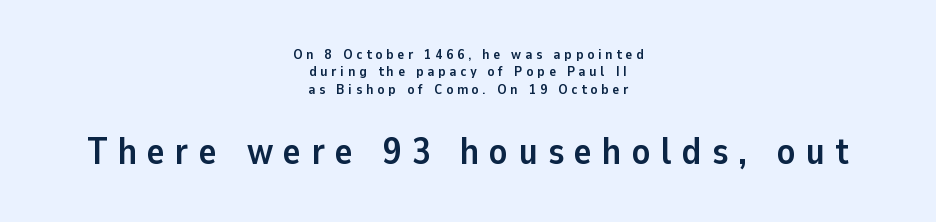
Q: Is the text bold? A: Yes.
Q: Is the text italic (slanted)? A: No, it is upright.
Q: Is the typeface a serif or a sans-serif typeface? A: Sans-serif.
Q: Is the text underlined? A: No.
Q: How is the paragraph aligned? A: Centered.
Q: Is the spacing between letters normal or unusually wide? A: Unusually wide.
Q: Which block of text is set in a larger size, the first (top) or the second (bottom)? A: The second (bottom) one.
Q: Width (condensed, normal, or wide)? A: Normal.
Q: Stroke contrast? A: Low.
Q: x-height? A: Medium.
Q: Monospaced? A: No.
